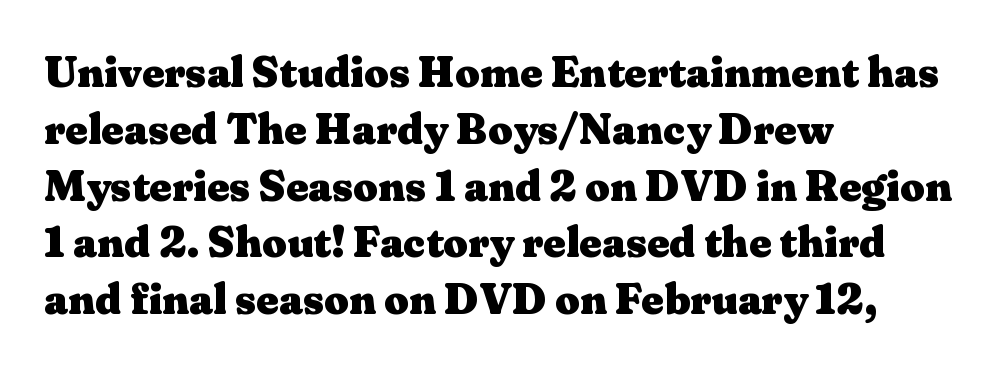
The image shows 43 px heavy, wide serif type, upright; set left-aligned, normal line spacing (1.32x), normal letter spacing, not underlined; medium stroke contrast and a medium x-height.
